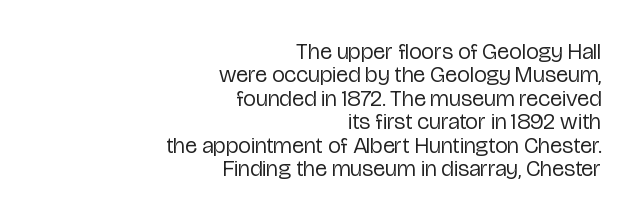
Weight class: somewhere from thin through regular. The rendering anchors every line to the right-hand side. Does the leading feel generous? Not at all — it's pinched. The tracking reads as untouched default to a designer's eye.
